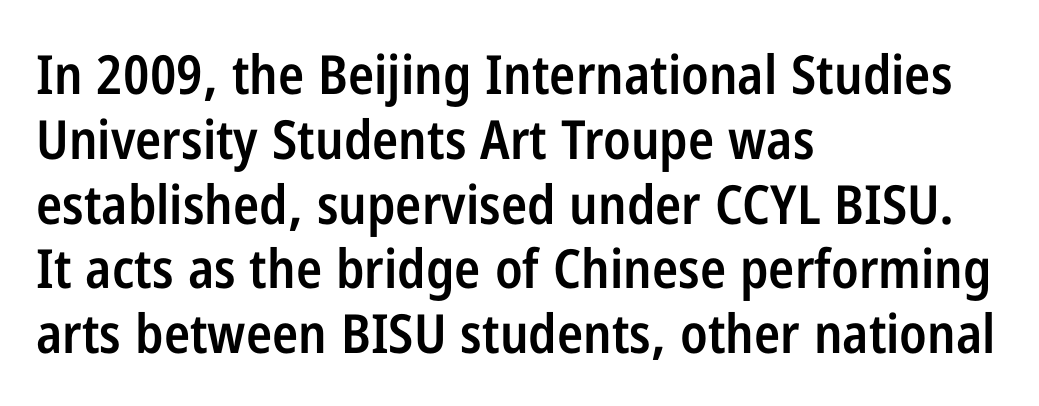
Q: Is the text bold? A: Semi-bold.
Q: Is the text italic (slanted)? A: No, it is upright.
Q: Is the typeface a serif or a sans-serif typeface? A: Sans-serif.
Q: Is the text underlined? A: No.
Q: How is the paragraph aligned? A: Left-aligned.
Q: Is the spacing between letters normal or unusually wide? A: Normal.
Q: Width (condensed, normal, or wide)? A: Condensed.
Q: Stroke contrast? A: Low.
Q: x-height? A: Medium.
Q: Monospaced? A: No.
